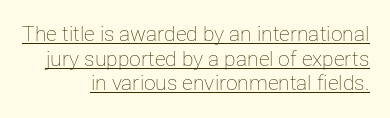
The type sits square on the baseline with zero lean. Horizontal alignment here is rightward, an uncommon choice for prose. You can see a thin bar hugging the bottom of the glyphs. These glyphs show unthickened strokes, regular width or finer. Characters follow at the spacing the type designer built in.
